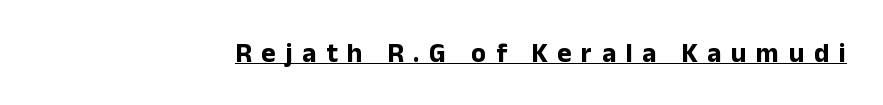
Q: Is the text bold? A: Yes.
Q: Is the text italic (slanted)? A: No, it is upright.
Q: Is the text underlined? A: Yes.
Q: Is the spacing between letters normal or unusually wide? A: Unusually wide.
